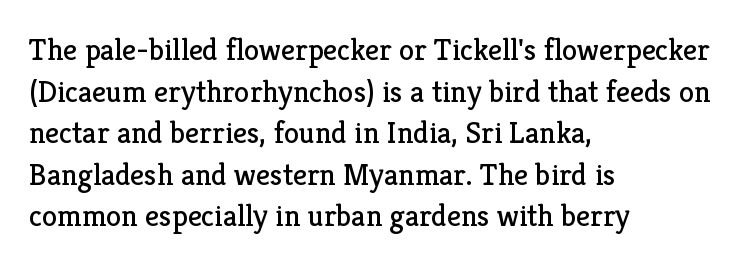
Q: Is the text bold? A: No.
Q: Is the text italic (slanted)? A: No, it is upright.
Q: Is the typeface a serif or a sans-serif typeface? A: Serif.
Q: Is the text underlined? A: No.
Q: How is the paragraph aligned? A: Left-aligned.
Q: Is the spacing between letters normal or unusually wide? A: Normal.
Q: Is the spacing between lines tight, normal or loose? A: Normal.
Q: Width (condensed, normal, or wide)? A: Normal.
Q: Stroke contrast? A: Low.
Q: x-height? A: Medium.
Q: Monospaced? A: No.
